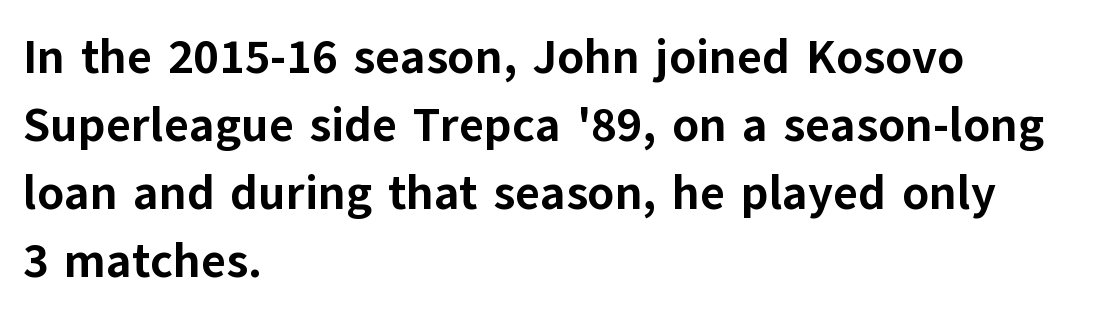
Q: Is the text bold? A: Yes.
Q: Is the text italic (slanted)? A: No, it is upright.
Q: Is the typeface a serif or a sans-serif typeface? A: Sans-serif.
Q: Is the text underlined? A: No.
Q: How is the paragraph aligned? A: Left-aligned.
Q: Is the spacing between letters normal or unusually wide? A: Normal.
Q: Is the spacing between lines tight, normal or loose? A: Normal.
Q: Width (condensed, normal, or wide)? A: Normal.
Q: Stroke contrast? A: Low.
Q: x-height? A: Medium.
Q: Monospaced? A: No.
